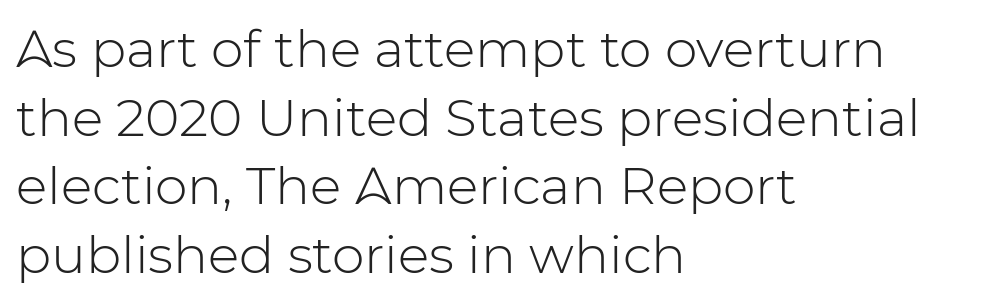
The image shows 52 px light sans-serif type, upright; set left-aligned, normal line spacing (1.32x), normal letter spacing, not underlined; low stroke contrast and a medium x-height.
